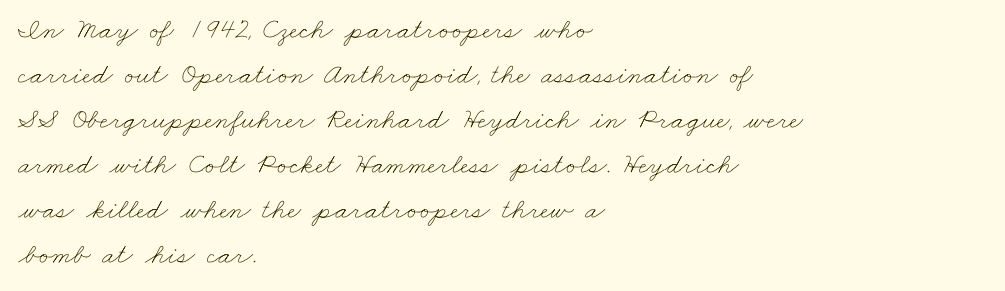
The image shows 29 px thin, wide type; set left-aligned, normal line spacing (1.55x), normal letter spacing, not underlined; low stroke contrast and a small x-height.
